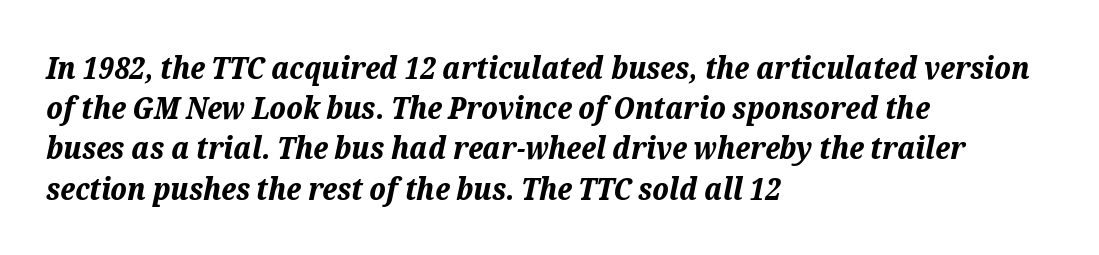
{"italic": "yes", "lean": "right", "slant_degrees": 12, "bold": "yes", "weight": "bold", "width": "normal", "stroke_contrast": "medium", "x_height": "medium", "monospaced": "no", "underline": "no", "align": "left", "line_spacing": "normal", "line_spacing_ratio": 1.34, "letter_spacing": "normal", "letter_spacing_em": 0.0, "glyph_px": 30}
